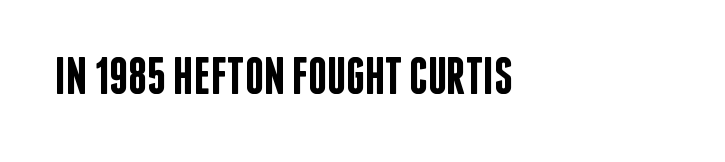
{"serif": "no", "italic": "no", "bold": "semi", "weight": "semibold", "width": "condensed", "stroke_contrast": "low", "x_height": "large", "monospaced": "no", "underline": "no", "align": "left", "letter_spacing": "normal", "letter_spacing_em": 0.0, "glyph_px": 52}
